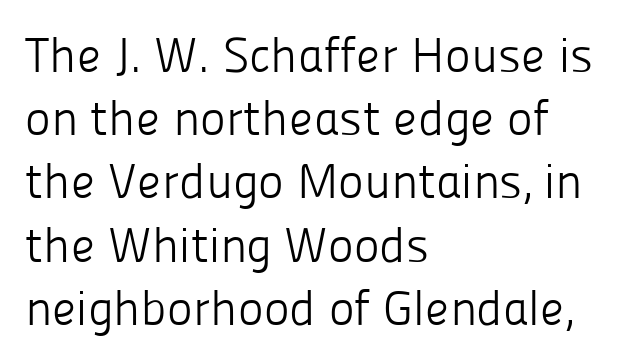
The image shows 49 px light sans-serif type, upright; set left-aligned, normal line spacing (1.29x), normal letter spacing, not underlined; low stroke contrast and a medium x-height.
